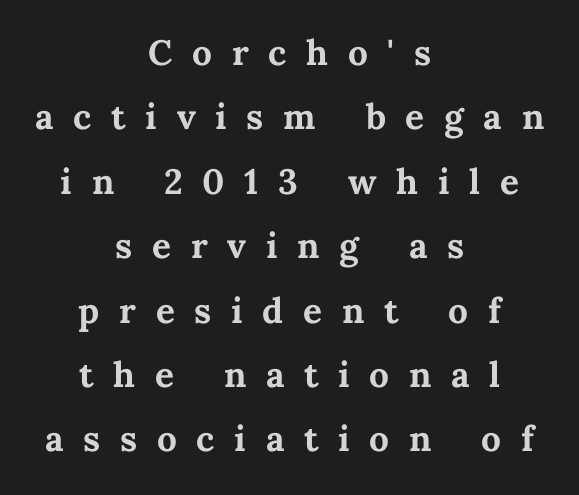
Q: Is the text bold? A: Yes.
Q: Is the text italic (slanted)? A: No, it is upright.
Q: Is the text underlined? A: No.
Q: How is the paragraph aligned? A: Centered.
Q: Is the spacing between letters normal or unusually wide? A: Unusually wide.
Q: Is the spacing between lines tight, normal or loose? A: Normal.
Q: Width (condensed, normal, or wide)? A: Normal.
Q: Stroke contrast? A: Medium.
Q: x-height? A: Medium.
Q: Monospaced? A: No.
